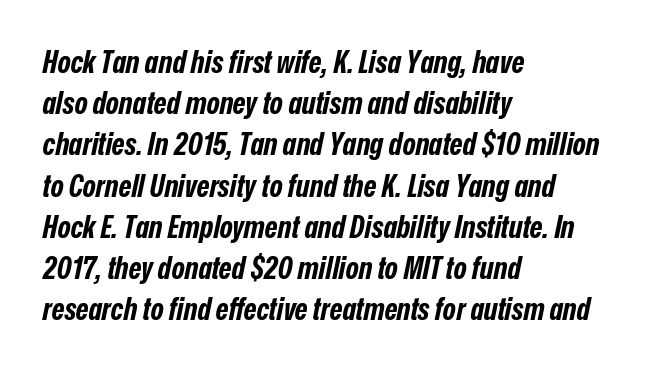
{"italic": "yes", "lean": "right", "slant_degrees": 12, "bold": "yes", "weight": "bold", "width": "condensed", "stroke_contrast": "low", "x_height": "medium", "monospaced": "no", "underline": "no", "align": "left", "line_spacing": "normal", "line_spacing_ratio": 1.33, "letter_spacing": "normal", "letter_spacing_em": 0.0, "glyph_px": 31}
